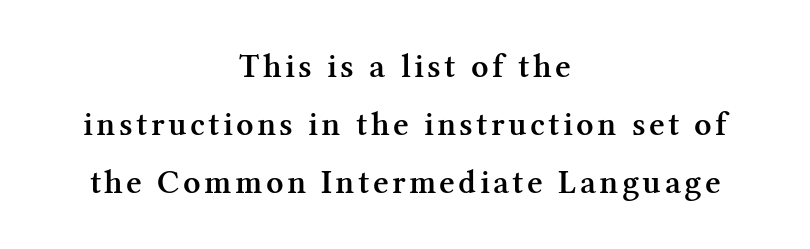
{"serif": "yes", "italic": "no", "bold": "semi", "weight": "semibold", "width": "normal", "stroke_contrast": "medium", "x_height": "medium", "monospaced": "no", "underline": "no", "align": "center", "line_spacing_ratio": 1.71, "glyph_px": 34}
